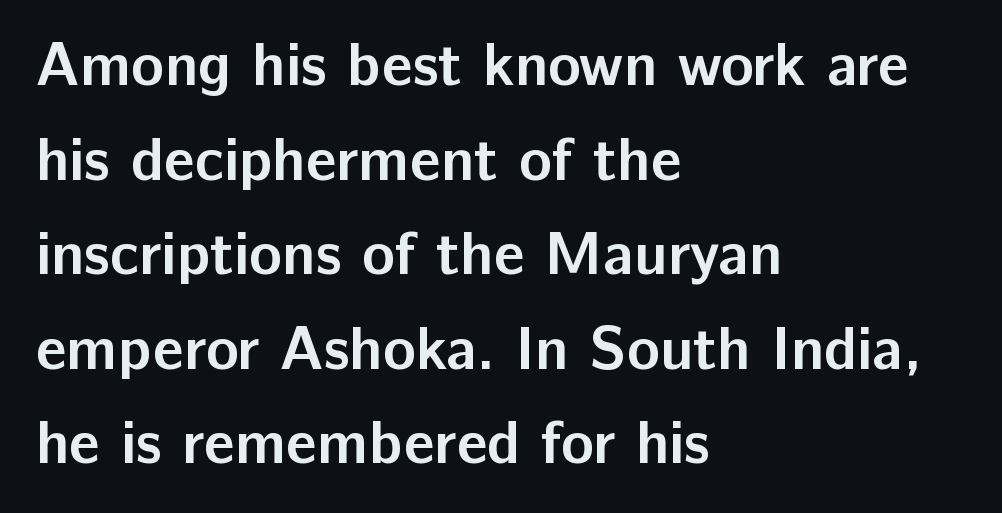
The image shows 61 px semibold sans-serif type, upright; set left-aligned, normal line spacing (1.55x), normal letter spacing, not underlined; low stroke contrast and a medium x-height.
